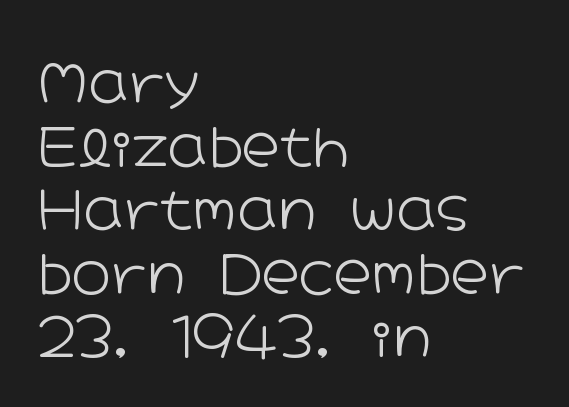
Q: Is the text bold? A: No.
Q: Is the text italic (slanted)? A: No, it is upright.
Q: Is the typeface a serif or a sans-serif typeface? A: Sans-serif.
Q: Is the text underlined? A: No.
Q: How is the paragraph aligned? A: Left-aligned.
Q: Is the spacing between letters normal or unusually wide? A: Normal.
Q: Width (condensed, normal, or wide)? A: Wide.
Q: Stroke contrast? A: Low.
Q: x-height? A: Medium.
Q: Monospaced? A: No.
